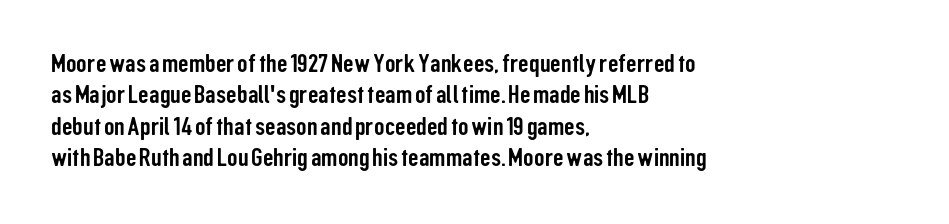
Q: Is the text italic (slanted)? A: No, it is upright.
Q: Is the text underlined? A: No.
Q: How is the paragraph aligned? A: Left-aligned.
Q: Is the spacing between letters normal or unusually wide? A: Normal.
